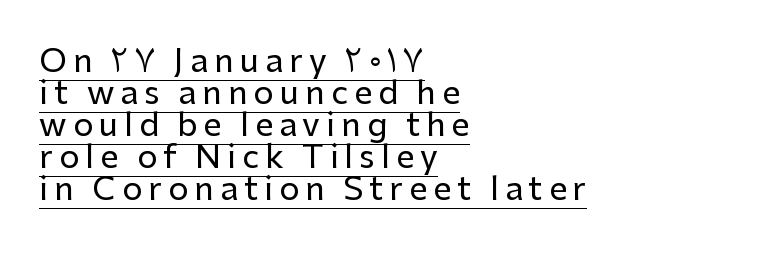
Here the designer chose a conventional face with non-uniform glyph widths. Alignment: flush left. Look at the bottom of the vertical strokes: they stop flat, with no serifs. Each new line begins almost immediately beneath the previous one. Every character sits straight up, as roman type does.
